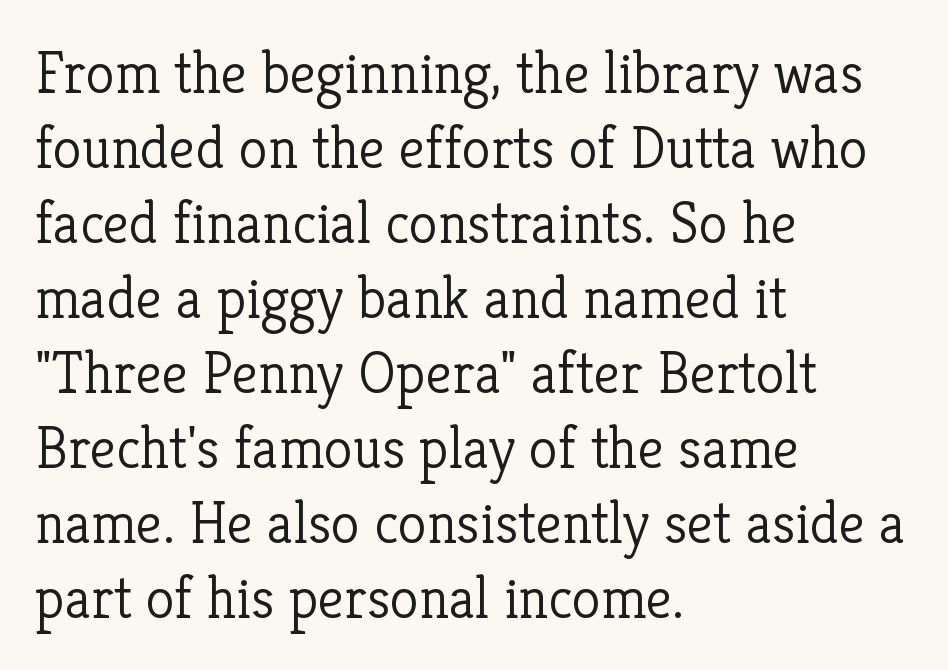
{"serif": "yes", "italic": "no", "bold": "no", "weight": "light", "width": "normal", "stroke_contrast": "low", "x_height": "medium", "monospaced": "no", "underline": "no", "align": "left", "line_spacing": "normal", "line_spacing_ratio": 1.27, "letter_spacing": "normal", "letter_spacing_em": 0.0, "glyph_px": 59}
